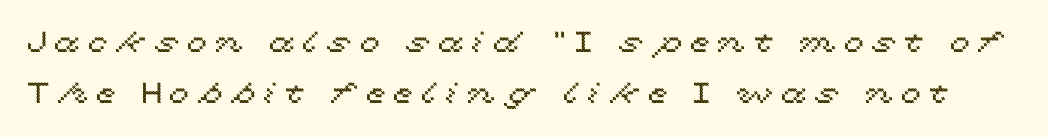
{"width": "wide", "x_height": "medium", "monospaced": "no", "underline": "no", "line_spacing_ratio": 1.75, "letter_spacing": "wide", "letter_spacing_em": 0.27, "glyph_px": 29}
